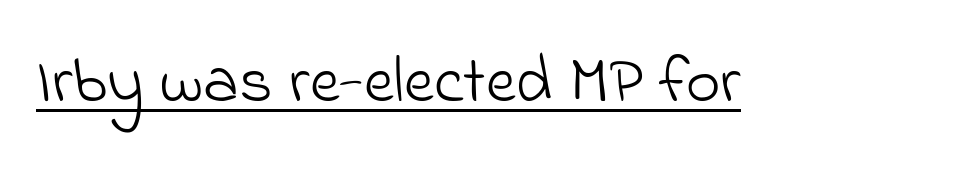
Q: Is the text bold? A: No.
Q: Is the typeface a serif or a sans-serif typeface? A: Sans-serif.
Q: Is the text underlined? A: Yes.
Q: Is the spacing between letters normal or unusually wide? A: Normal.
Q: Width (condensed, normal, or wide)? A: Normal.
Q: Stroke contrast? A: Low.
Q: x-height? A: Small.
Q: Monospaced? A: No.
